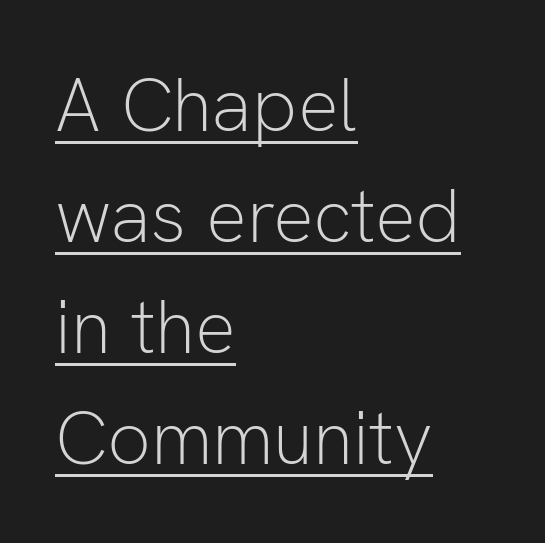
Q: Is the text bold? A: No.
Q: Is the text italic (slanted)? A: No, it is upright.
Q: Is the typeface a serif or a sans-serif typeface? A: Sans-serif.
Q: Is the text underlined? A: Yes.
Q: How is the paragraph aligned? A: Left-aligned.
Q: Is the spacing between letters normal or unusually wide? A: Normal.
Q: Is the spacing between lines tight, normal or loose? A: Normal.
Q: Width (condensed, normal, or wide)? A: Normal.
Q: Stroke contrast? A: Low.
Q: x-height? A: Medium.
Q: Monospaced? A: No.
